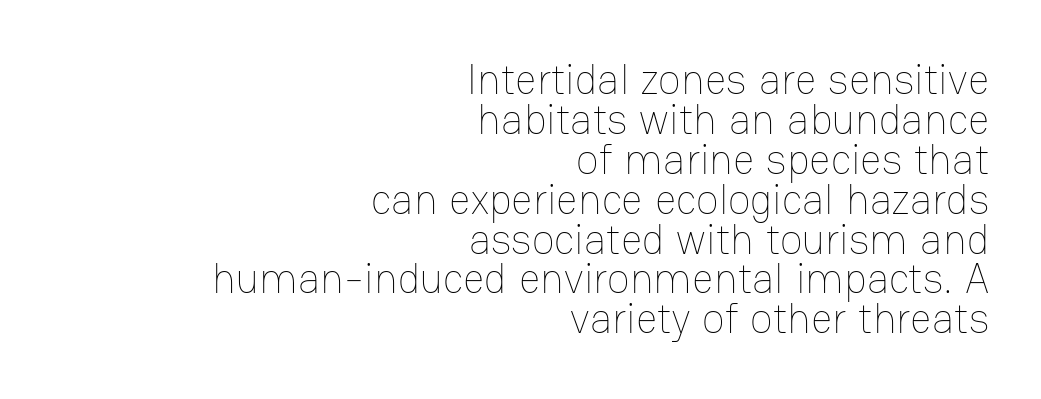
The image shows 42 px thin type, upright; set right-aligned, tight line spacing (0.95x), normal letter spacing, not underlined; low stroke contrast and a medium x-height.
